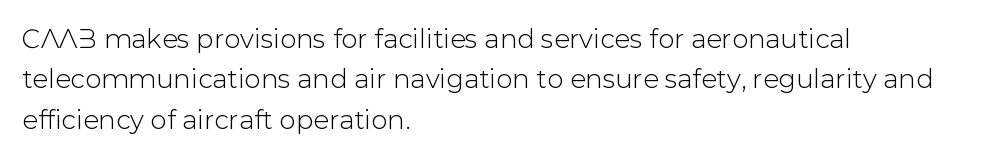
This rendering uses left alignment, leaving the right contour irregular. The vertical gap from one line to the next is medium. The space beneath each line is pristine and unruled. Does extra space separate the letters? No, they use regular spacing. Every character sits straight up, as roman type does.
